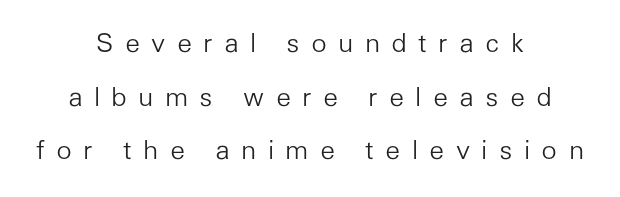
Q: Is the text bold? A: No.
Q: Is the text italic (slanted)? A: No, it is upright.
Q: Is the text underlined? A: No.
Q: How is the paragraph aligned? A: Centered.
Q: Is the spacing between letters normal or unusually wide? A: Unusually wide.
Q: Is the spacing between lines tight, normal or loose? A: Loose.
